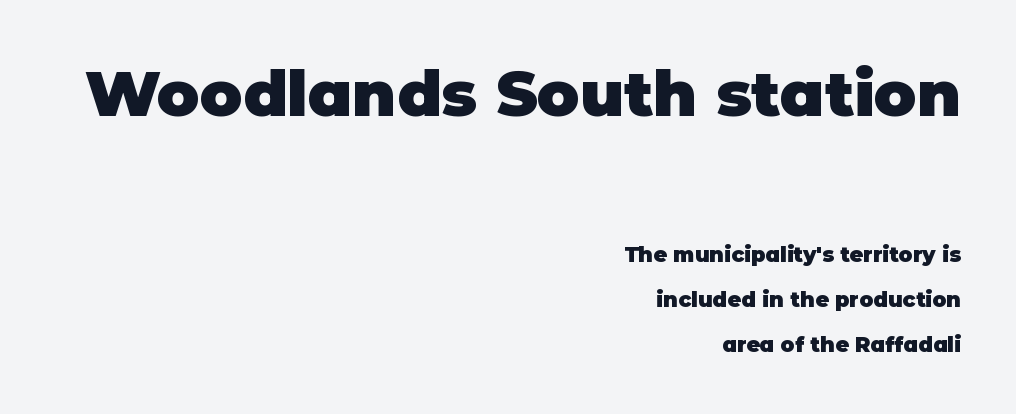
The image shows 63 px heavy sans-serif type, upright; set right-aligned, loose line spacing (2.15x), normal letter spacing, not underlined; the first (top) block is 3.0x larger; low stroke contrast and a large x-height.
